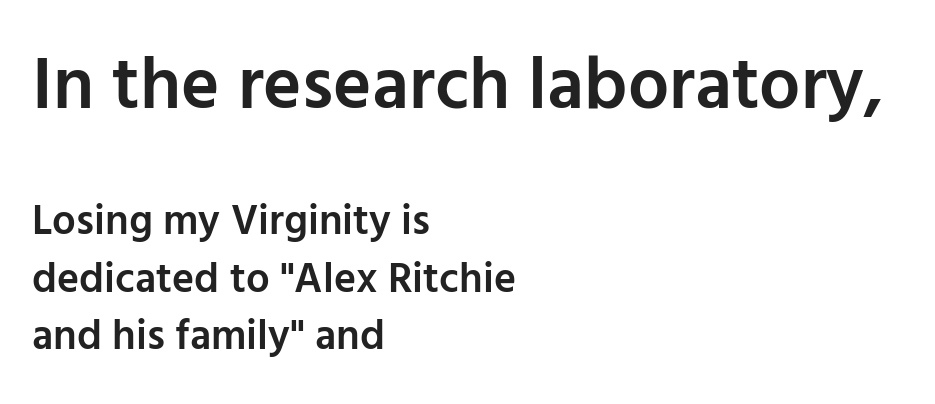
{"serif": "no", "italic": "no", "bold": "semi", "weight": "semibold", "width": "normal", "stroke_contrast": "low", "x_height": "medium", "monospaced": "no", "underline": "no", "align": "left", "line_spacing": "normal", "line_spacing_ratio": 1.37, "letter_spacing": "normal", "letter_spacing_em": 0.0, "larger_block": "first", "size_ratio": 1.74, "glyph_px": 73}
